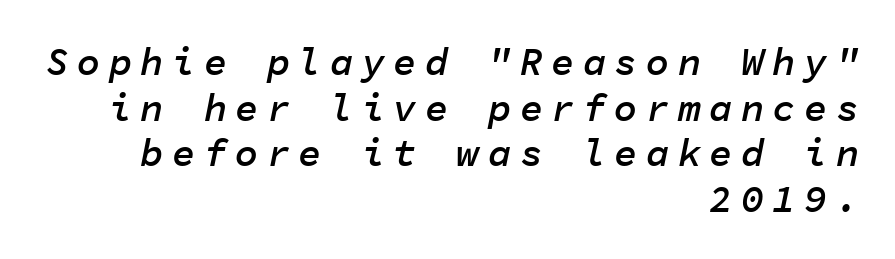
{"italic": "yes", "lean": "right", "slant_degrees": 11, "bold": "semi", "weight": "semibold", "width": "normal", "stroke_contrast": "low", "x_height": "medium", "monospaced": "yes", "underline": "no", "align": "right", "line_spacing_ratio": 1.17, "letter_spacing": "wide", "letter_spacing_em": 0.21, "glyph_px": 39}
